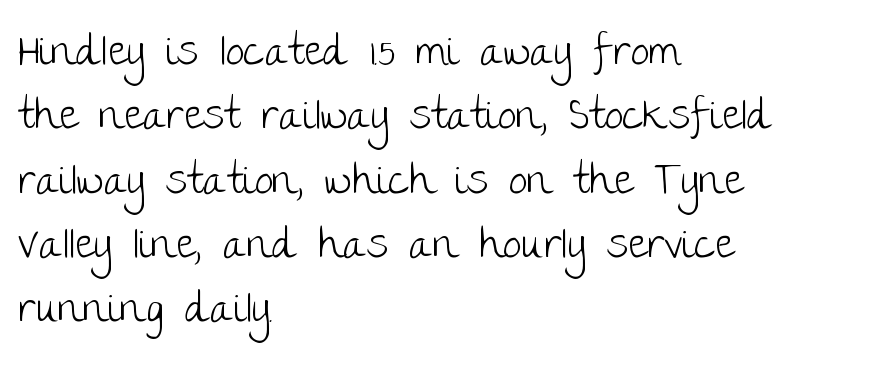
The image shows 42 px light sans-serif type, upright; set left-aligned, normal line spacing (1.53x), normal letter spacing, not underlined; low stroke contrast and a large x-height.
